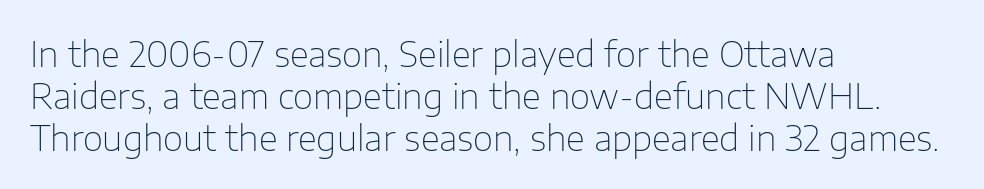
No word sits above an underline. Looks like regular typesetting: each glyph gets only the width it needs. The letters stand upright; this is a roman face. The rag falls on the right side of this text block. Caption: standard tracking, unaltered. Think standard paragraph weight, or any step lighter than that.
